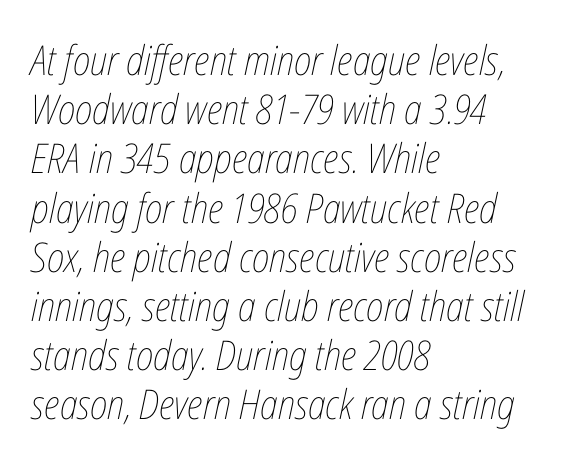
{"italic": "yes", "lean": "right", "slant_degrees": 12, "bold": "no", "weight": "thin", "width": "condensed", "stroke_contrast": "low", "x_height": "medium", "monospaced": "no", "underline": "no", "align": "left", "line_spacing_ratio": 1.2, "letter_spacing": "normal", "letter_spacing_em": 0.0, "glyph_px": 41}
